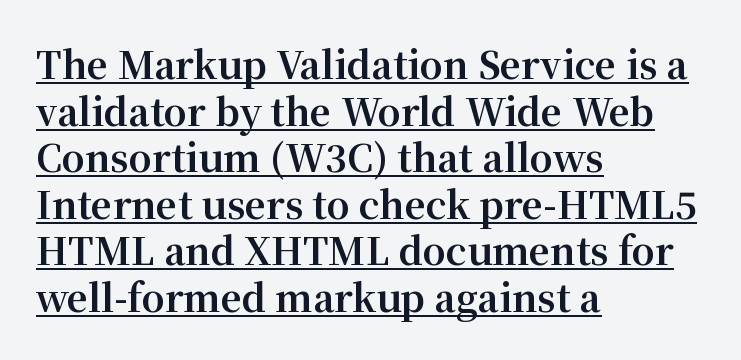
Q: Is the text bold? A: Yes.
Q: Is the text italic (slanted)? A: No, it is upright.
Q: Is the typeface a serif or a sans-serif typeface? A: Serif.
Q: Is the text underlined? A: Yes.
Q: How is the paragraph aligned? A: Left-aligned.
Q: Is the spacing between letters normal or unusually wide? A: Normal.
Q: Is the spacing between lines tight, normal or loose? A: Normal.
Q: Width (condensed, normal, or wide)? A: Normal.
Q: Stroke contrast? A: Medium.
Q: x-height? A: Medium.
Q: Monospaced? A: No.
